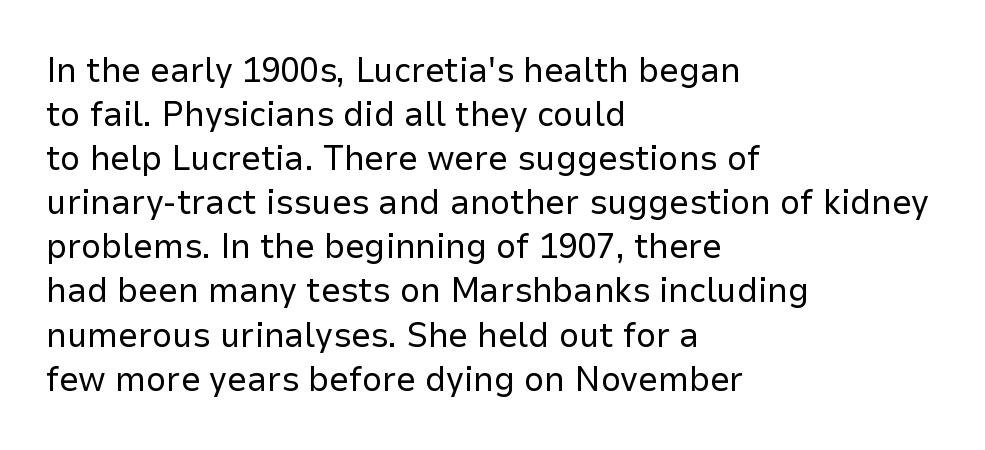
{"serif": "no", "italic": "no", "bold": "no", "weight": "regular", "width": "normal", "stroke_contrast": "low", "x_height": "medium", "monospaced": "no", "underline": "no", "align": "left", "line_spacing": "normal", "line_spacing_ratio": 1.26, "letter_spacing": "normal", "letter_spacing_em": 0.0, "glyph_px": 35}
